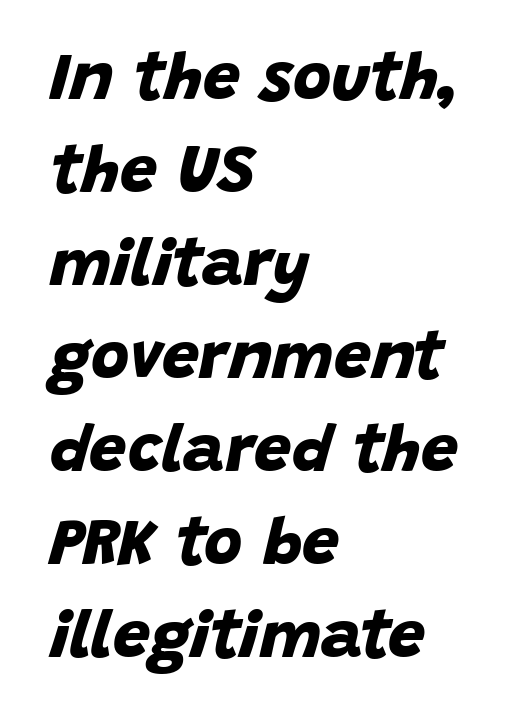
Q: Is the text bold? A: Yes.
Q: Is the typeface a serif or a sans-serif typeface? A: Sans-serif.
Q: Is the text underlined? A: No.
Q: How is the paragraph aligned? A: Left-aligned.
Q: Is the spacing between letters normal or unusually wide? A: Normal.
Q: Is the spacing between lines tight, normal or loose? A: Normal.
Q: Width (condensed, normal, or wide)? A: Normal.
Q: Stroke contrast? A: Low.
Q: x-height? A: Large.
Q: Monospaced? A: No.
